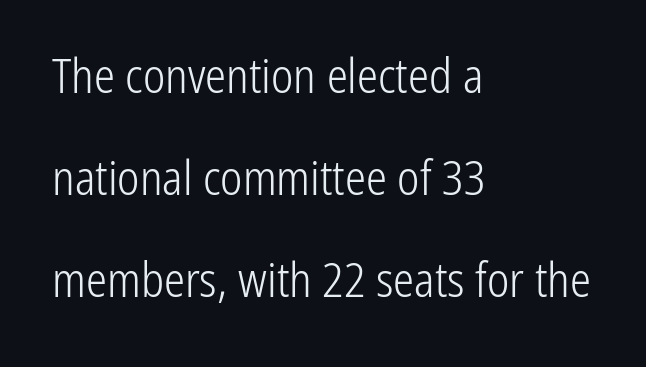
{"serif": "no", "italic": "no", "bold": "no", "weight": "light", "width": "condensed", "stroke_contrast": "low", "x_height": "medium", "monospaced": "no", "underline": "no", "align": "left", "line_spacing": "loose", "line_spacing_ratio": 2.17, "letter_spacing": "normal", "letter_spacing_em": 0.0, "glyph_px": 47}
